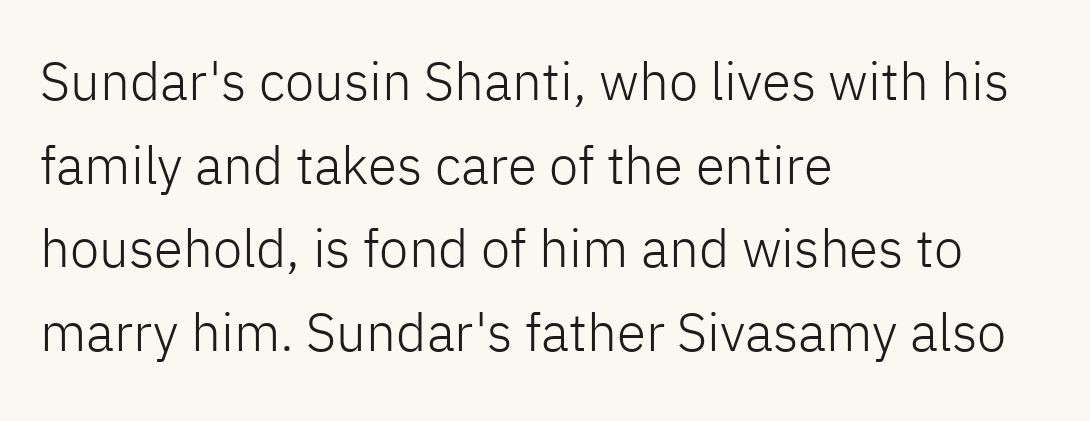
Q: Is the text bold? A: No.
Q: Is the text italic (slanted)? A: No, it is upright.
Q: Is the typeface a serif or a sans-serif typeface? A: Sans-serif.
Q: Is the text underlined? A: No.
Q: How is the paragraph aligned? A: Left-aligned.
Q: Is the spacing between letters normal or unusually wide? A: Normal.
Q: Is the spacing between lines tight, normal or loose? A: Normal.
Q: Width (condensed, normal, or wide)? A: Normal.
Q: Stroke contrast? A: Low.
Q: x-height? A: Medium.
Q: Monospaced? A: No.
